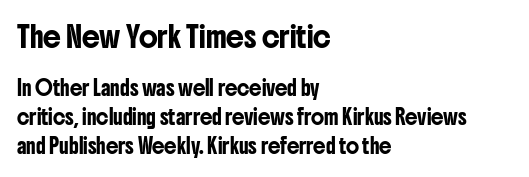
Q: Is the text italic (slanted)? A: No, it is upright.
Q: Is the text underlined? A: No.
Q: How is the paragraph aligned? A: Left-aligned.
Q: Is the spacing between letters normal or unusually wide? A: Normal.
Q: Is the spacing between lines tight, normal or loose? A: Loose.
Q: Which block of text is set in a larger size, the first (top) or the second (bottom)? A: The first (top) one.
